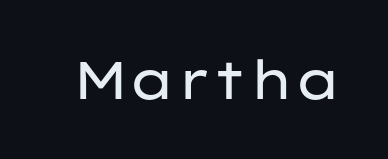
The image shows 53 px regular-weight, wide sans-serif type, upright; set normal letter spacing, not underlined; low stroke contrast and a medium x-height.
